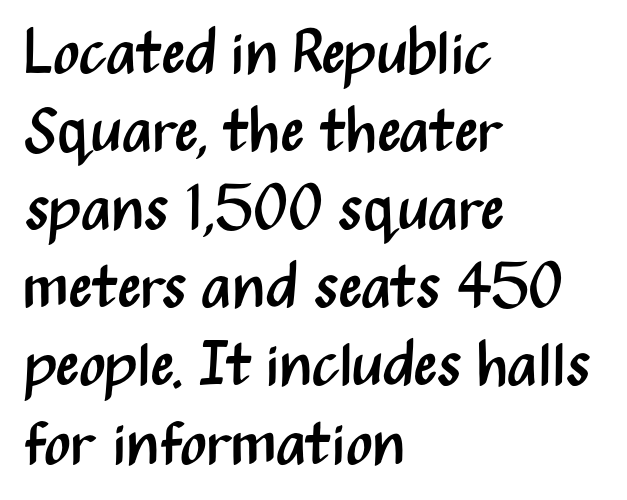
Q: Is the text bold? A: No.
Q: Is the text italic (slanted)? A: No, it is upright.
Q: Is the typeface a serif or a sans-serif typeface? A: Sans-serif.
Q: Is the text underlined? A: No.
Q: How is the paragraph aligned? A: Left-aligned.
Q: Is the spacing between letters normal or unusually wide? A: Normal.
Q: Is the spacing between lines tight, normal or loose? A: Normal.
Q: Width (condensed, normal, or wide)? A: Condensed.
Q: Stroke contrast? A: Medium.
Q: x-height? A: Medium.
Q: Monospaced? A: No.
